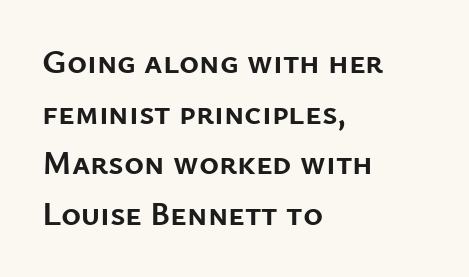
{"serif": "no", "italic": "no", "bold": "yes", "weight": "semibold", "width": "normal", "stroke_contrast": "low", "x_height": "medium", "monospaced": "no", "underline": "no", "align": "left", "line_spacing": "normal", "line_spacing_ratio": 1.49, "letter_spacing": "normal", "letter_spacing_em": 0.0, "glyph_px": 34}
